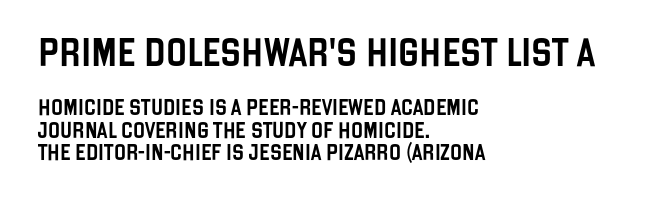
The image shows 28 px condensed sans-serif type, upright; set left-aligned, normal line spacing (1.39x), normal letter spacing, not underlined; the first (top) block is 1.75x larger; low stroke contrast and a large x-height.
